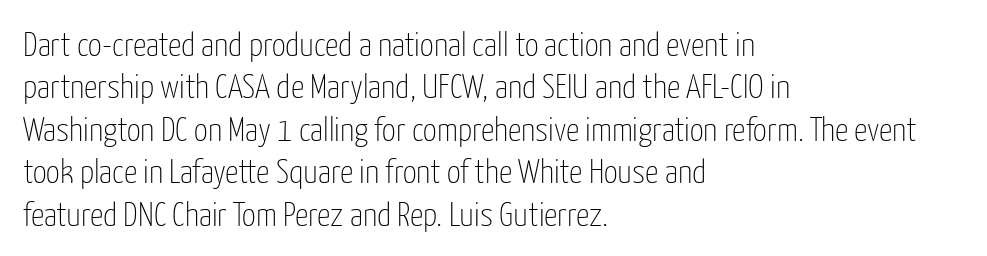
Characters remain perfectly vertical along every line. Here the designer chose a conventional face with non-uniform glyph widths. The rendering anchors every line to the left-hand side. Check where the strokes stop: nothing finishes them off — pure sans. Tracking here is standard; glyphs follow each other at the usual distance.
